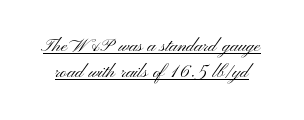
{"bold": "no", "underline": "yes", "line_spacing": "tight", "line_spacing_ratio": 1.12, "letter_spacing": "normal", "letter_spacing_em": 0.0, "glyph_px": 23}
